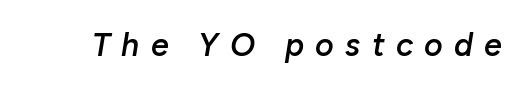
{"italic": "yes", "lean": "right", "slant_degrees": 10, "bold": "semi", "weight": "semibold", "width": "normal", "stroke_contrast": "low", "x_height": "medium", "monospaced": "no", "underline": "no", "letter_spacing": "wide", "letter_spacing_em": 0.35, "glyph_px": 32}
